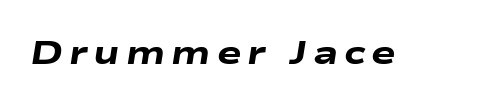
The area under the type is left untouched. The passage shown is emphatically bold. The typography opts for an oblique posture over an upright one. Is this a fixed-width face? No — the glyphs have proportional, varying widths.
